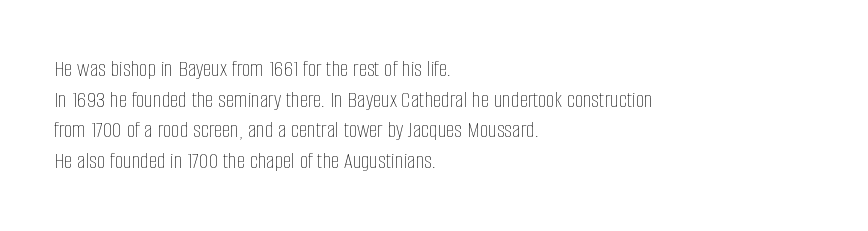
{"italic": "no", "bold": "no", "underline": "no", "align": "left", "line_spacing": "normal", "line_spacing_ratio": 1.28, "letter_spacing": "normal", "letter_spacing_em": 0.0, "glyph_px": 24}
